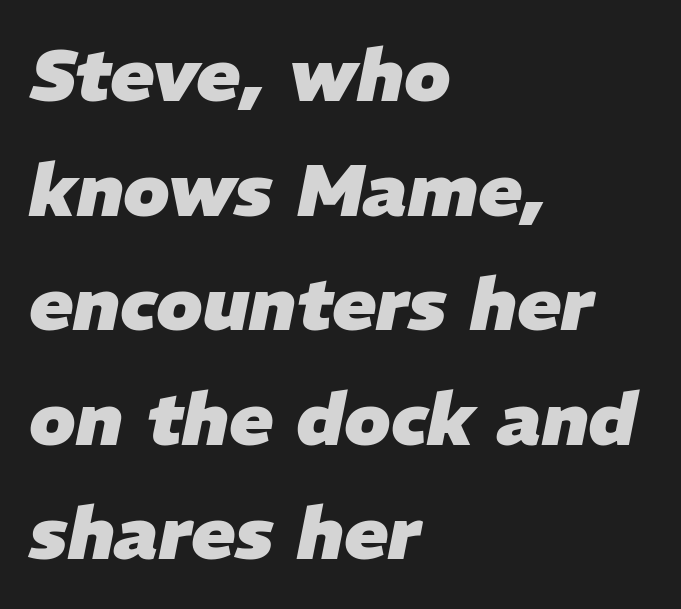
Q: Is the text bold? A: Yes.
Q: Is the text italic (slanted)? A: Yes, it leans right by about 11 degrees.
Q: Is the text underlined? A: No.
Q: How is the paragraph aligned? A: Left-aligned.
Q: Is the spacing between letters normal or unusually wide? A: Normal.
Q: Is the spacing between lines tight, normal or loose? A: Normal.
Q: Width (condensed, normal, or wide)? A: Normal.
Q: Stroke contrast? A: Low.
Q: x-height? A: Medium.
Q: Monospaced? A: No.
